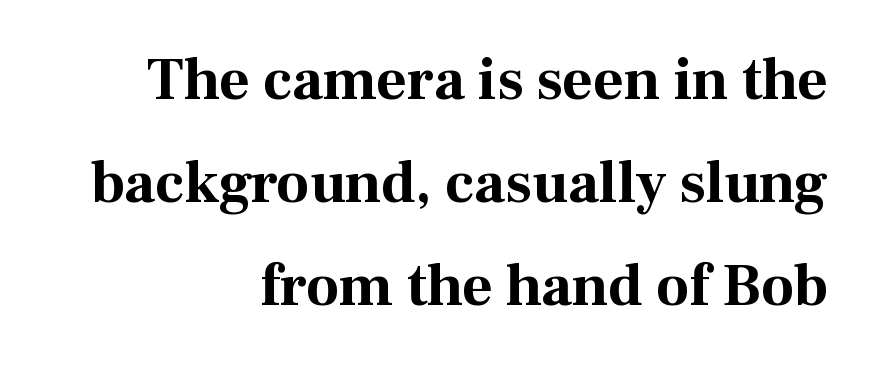
Q: Is the text bold? A: Yes.
Q: Is the text italic (slanted)? A: No, it is upright.
Q: Is the typeface a serif or a sans-serif typeface? A: Serif.
Q: Is the text underlined? A: No.
Q: How is the paragraph aligned? A: Right-aligned.
Q: Is the spacing between letters normal or unusually wide? A: Normal.
Q: Width (condensed, normal, or wide)? A: Normal.
Q: Stroke contrast? A: Medium.
Q: x-height? A: Medium.
Q: Monospaced? A: No.
